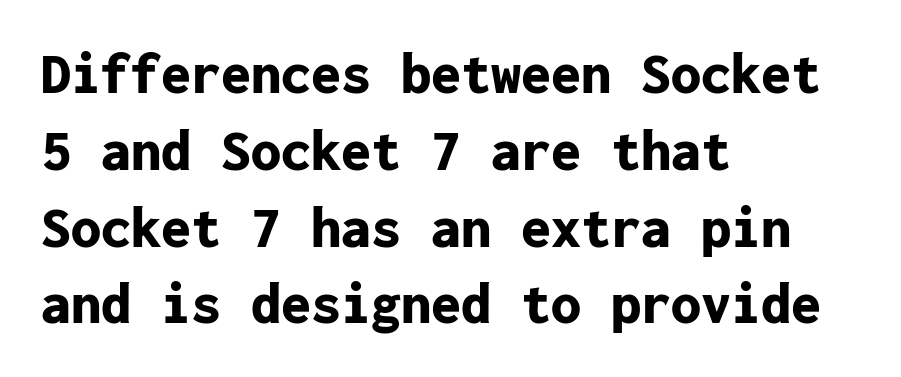
Q: Is the text bold? A: Yes.
Q: Is the text italic (slanted)? A: No, it is upright.
Q: Is the typeface a serif or a sans-serif typeface? A: Sans-serif.
Q: Is the text underlined? A: No.
Q: How is the paragraph aligned? A: Left-aligned.
Q: Is the spacing between letters normal or unusually wide? A: Normal.
Q: Is the spacing between lines tight, normal or loose? A: Normal.
Q: Width (condensed, normal, or wide)? A: Normal.
Q: Stroke contrast? A: Low.
Q: x-height? A: Medium.
Q: Monospaced? A: Yes.
